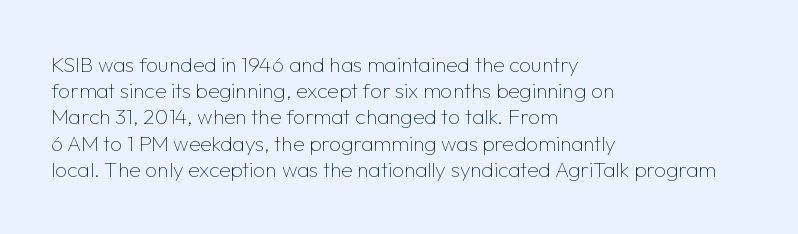
{"italic": "no", "bold": "no", "underline": "no", "align": "left", "line_spacing": "normal", "line_spacing_ratio": 1.25, "letter_spacing": "normal", "letter_spacing_em": 0.0, "glyph_px": 21}
